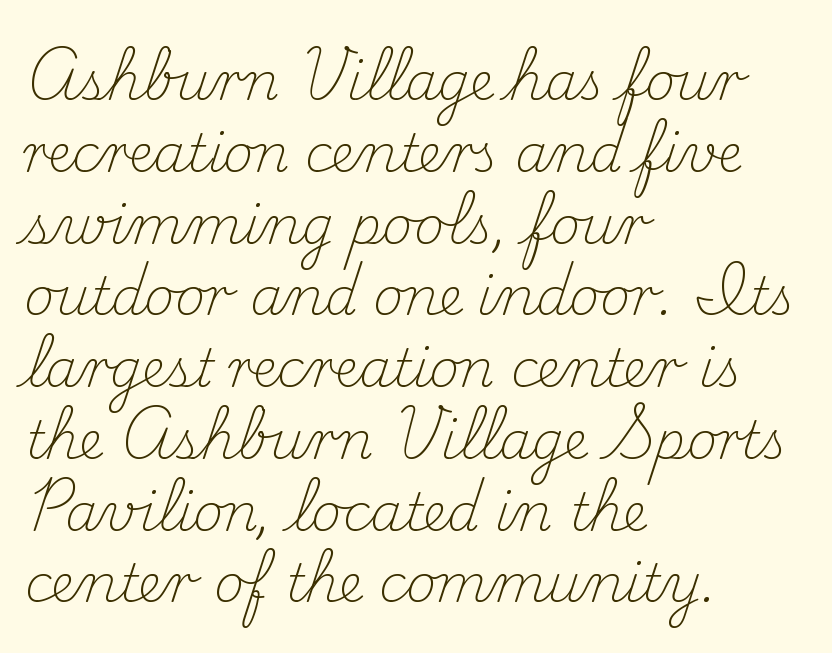
The image shows 52 px light serif type; set left-aligned, normal line spacing (1.38x), normal letter spacing, not underlined; medium stroke contrast and a small x-height.
